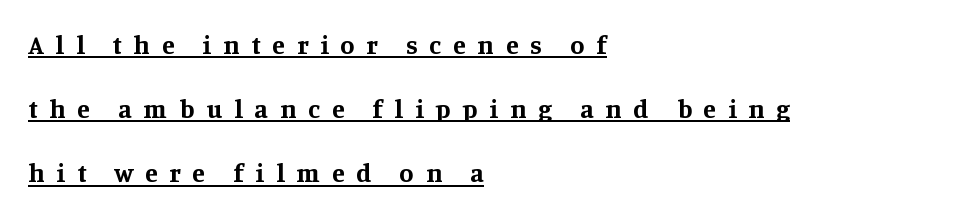
The paragraph shown leans on its left margin. Compared with typical paragraphs, the rows here are farther apart. Display-style spreading of the glyphs; the letterfit is very open. Quick note: underline on. Heavy-handed strokes throughout: this text is bold. Unlike italic type, these characters show no tilt at all.
